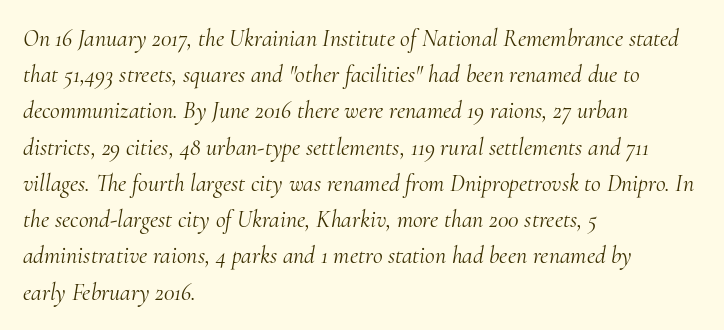
Q: Is the text bold? A: No.
Q: Is the text italic (slanted)? A: Yes, it leans right by about 10 degrees.
Q: Is the text underlined? A: No.
Q: How is the paragraph aligned? A: Left-aligned.
Q: Is the spacing between letters normal or unusually wide? A: Normal.
Q: Is the spacing between lines tight, normal or loose? A: Normal.
